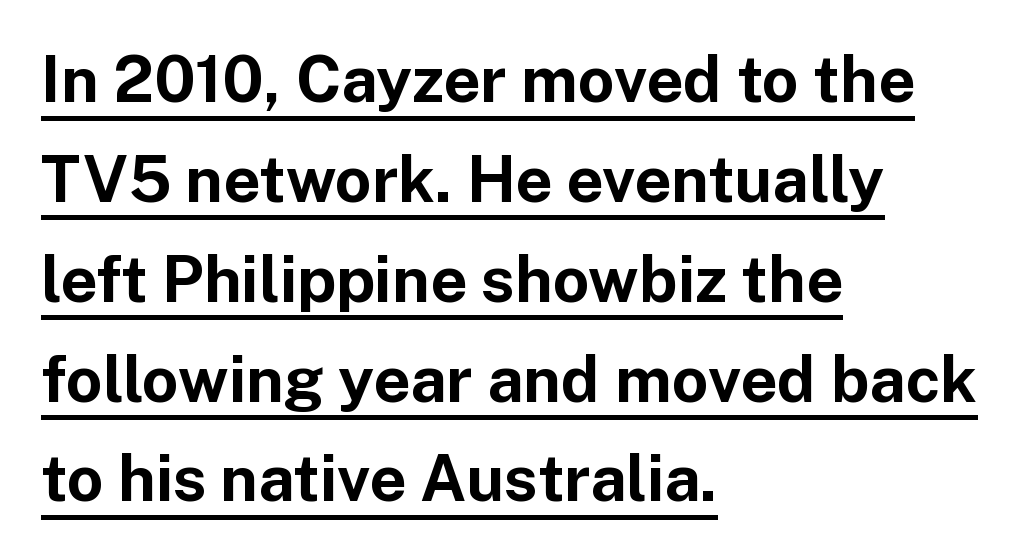
Q: Is the text bold? A: Yes.
Q: Is the text italic (slanted)? A: No, it is upright.
Q: Is the typeface a serif or a sans-serif typeface? A: Sans-serif.
Q: Is the text underlined? A: Yes.
Q: How is the paragraph aligned? A: Left-aligned.
Q: Is the spacing between letters normal or unusually wide? A: Normal.
Q: Is the spacing between lines tight, normal or loose? A: Normal.
Q: Width (condensed, normal, or wide)? A: Normal.
Q: Stroke contrast? A: Low.
Q: x-height? A: Medium.
Q: Monospaced? A: No.
